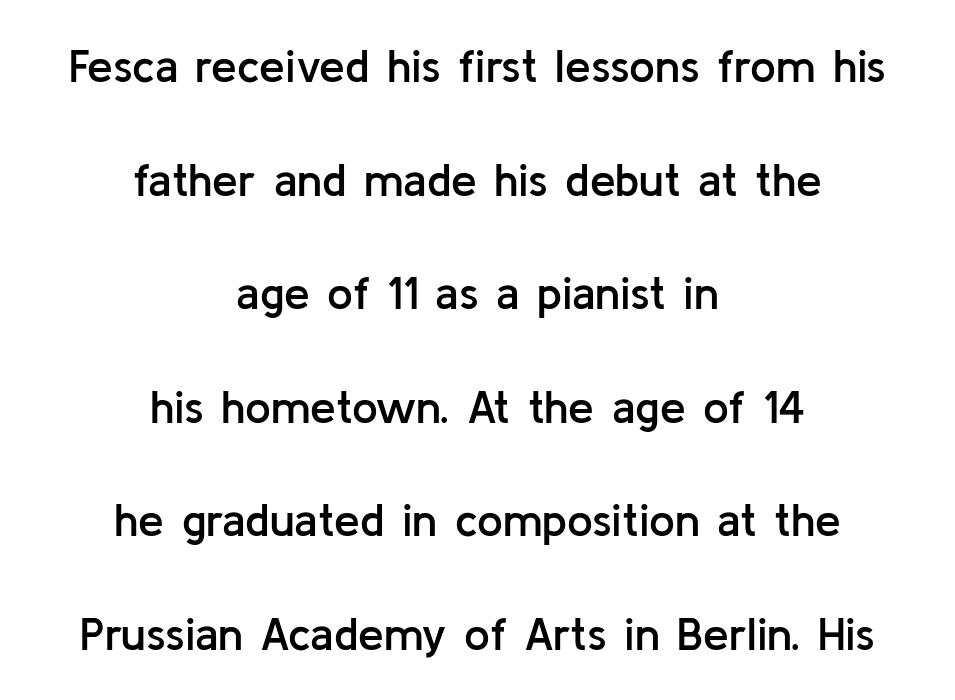
Q: Is the text bold? A: Semi-bold.
Q: Is the text italic (slanted)? A: No, it is upright.
Q: Is the typeface a serif or a sans-serif typeface? A: Sans-serif.
Q: Is the text underlined? A: No.
Q: How is the paragraph aligned? A: Centered.
Q: Is the spacing between letters normal or unusually wide? A: Normal.
Q: Is the spacing between lines tight, normal or loose? A: Loose.
Q: Width (condensed, normal, or wide)? A: Normal.
Q: Stroke contrast? A: Low.
Q: x-height? A: Medium.
Q: Monospaced? A: No.
